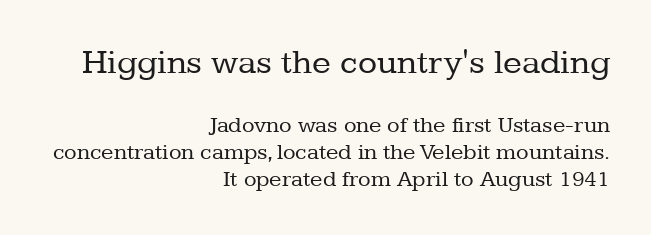
{"serif": "yes", "italic": "no", "bold": "no", "weight": "regular", "width": "normal", "stroke_contrast": "low", "x_height": "medium", "monospaced": "no", "underline": "no", "align": "right", "line_spacing_ratio": 1.19, "letter_spacing": "normal", "letter_spacing_em": 0.0, "larger_block": "first", "size_ratio": 1.52, "glyph_px": 35}
